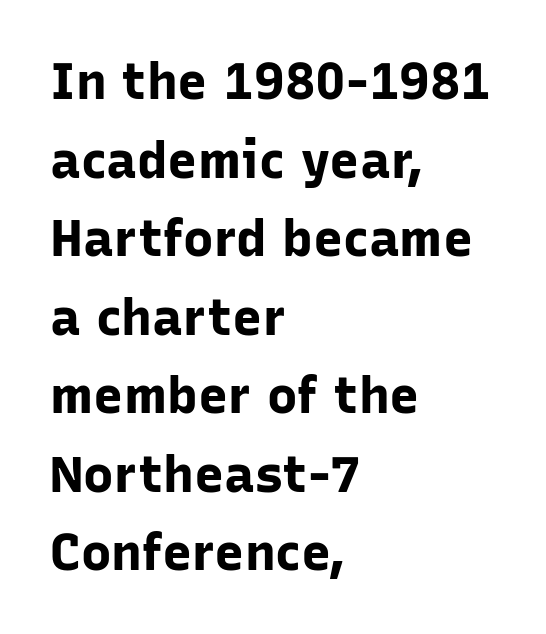
The image shows 51 px bold sans-serif type, upright; set left-aligned, normal line spacing (1.54x), normal letter spacing, not underlined; low stroke contrast and a medium x-height.
